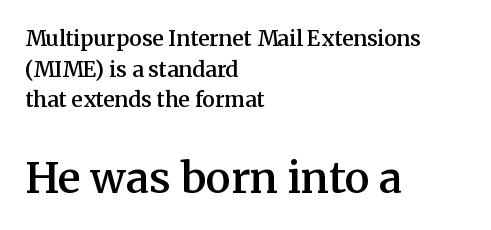
Reading down the block, your eye returns to a fixed left position each line. The type is set solid horizontally, with unmodified tracking. In terms of leading, this rendering sits right in the middle. Scale increases going downward across the two blocks. Plain, unruled lines of type.
